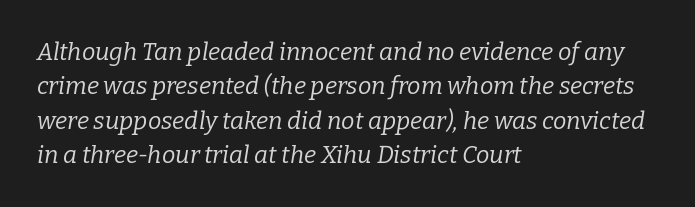
{"italic": "yes", "lean": "right", "slant_degrees": 9, "bold": "no", "underline": "no", "align": "left", "line_spacing": "normal", "line_spacing_ratio": 1.43, "letter_spacing": "normal", "letter_spacing_em": 0.0, "glyph_px": 24}
